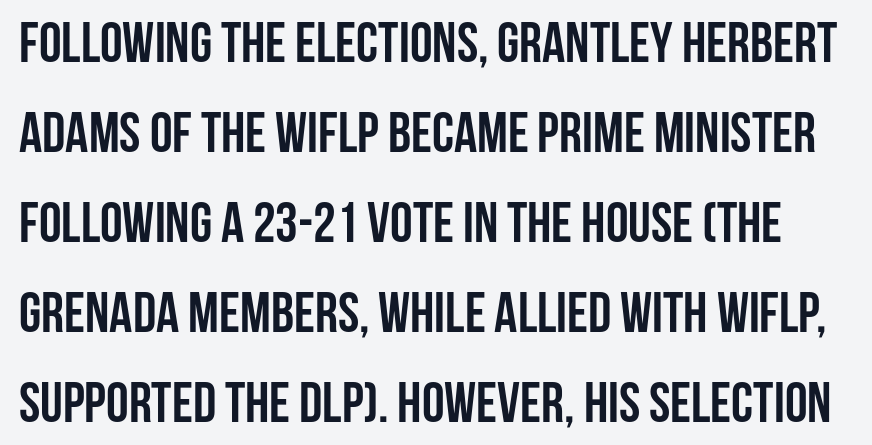
The image shows 57 px semibold, condensed sans-serif type, upright; set normal line spacing (1.58x), normal letter spacing, not underlined; low stroke contrast and a large x-height.
